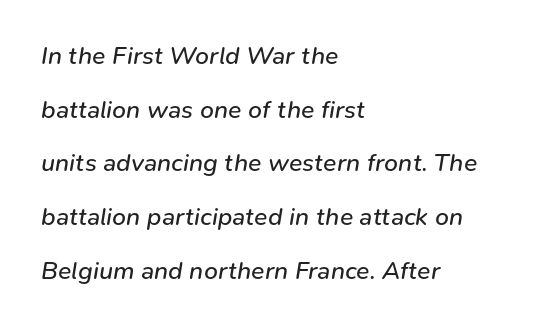
Compared with a centered layout, this one pins lines to the left instead. Just letters on the line, the space beneath them empty. This block would shrink considerably if given ordinary leading; it's expanded now. Slanted lettering throughout. Each stroke keeps to a modest, everyday thickness or less.
